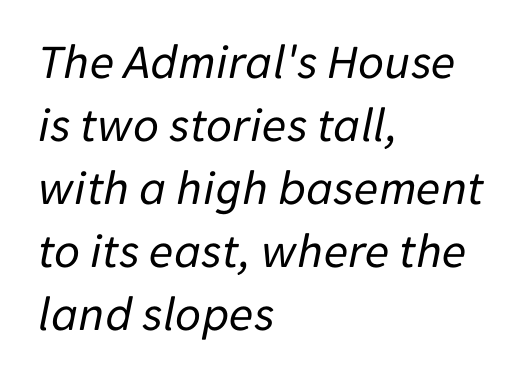
Q: Is the text bold? A: No.
Q: Is the text italic (slanted)? A: Yes, it leans right by about 11 degrees.
Q: Is the text underlined? A: No.
Q: How is the paragraph aligned? A: Left-aligned.
Q: Is the spacing between letters normal or unusually wide? A: Normal.
Q: Is the spacing between lines tight, normal or loose? A: Normal.
Q: Width (condensed, normal, or wide)? A: Normal.
Q: Stroke contrast? A: Low.
Q: x-height? A: Medium.
Q: Monospaced? A: No.
